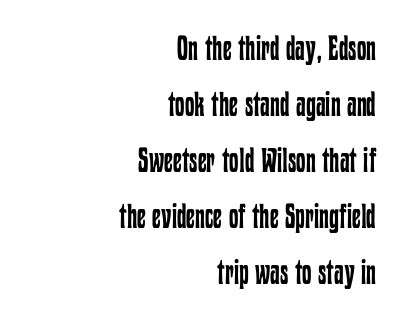
Horizontal bands of white between lines are of average thickness. Style check: upright. The passage shown is not bold in any degree. Lines of text with bare space underneath.
